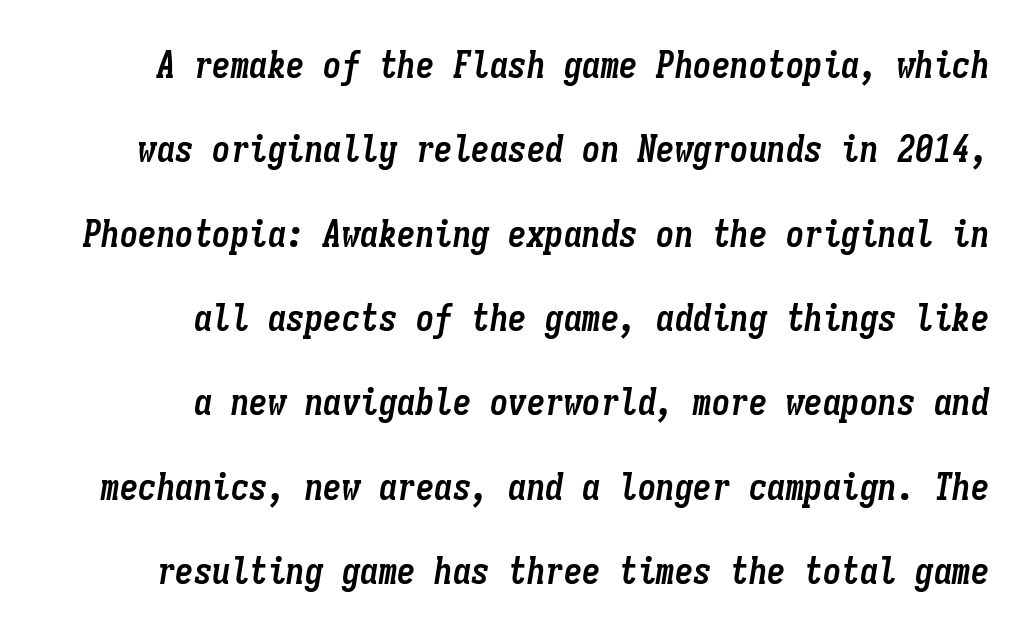
The image shows 37 px semibold, condensed type, italic (leaning right), monospaced; set right-aligned, loose line spacing (2.28x), normal letter spacing, not underlined; low stroke contrast and a medium x-height.
